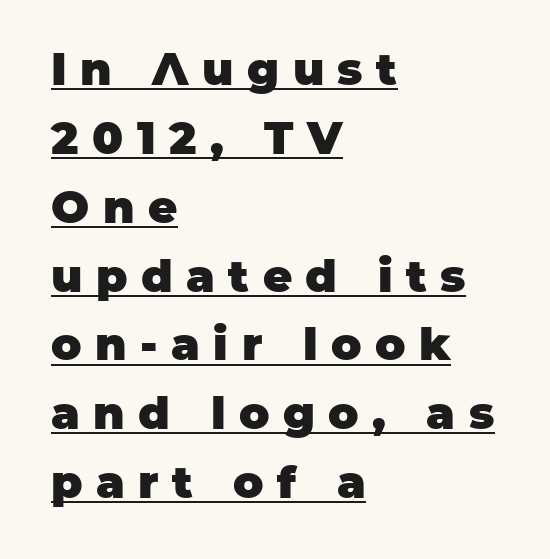
{"serif": "no", "italic": "no", "bold": "yes", "weight": "heavy", "width": "normal", "stroke_contrast": "low", "x_height": "large", "monospaced": "no", "underline": "yes", "align": "left", "line_spacing": "normal", "line_spacing_ratio": 1.53, "letter_spacing": "wide", "letter_spacing_em": 0.3, "glyph_px": 45}
